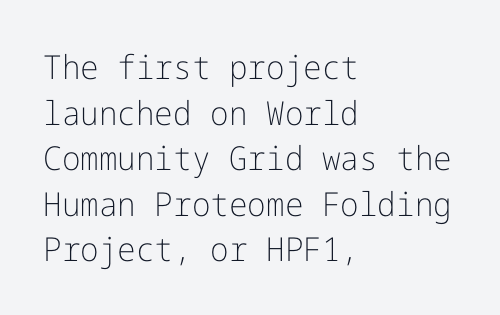
{"serif": "no", "italic": "no", "bold": "no", "weight": "light", "width": "normal", "stroke_contrast": "low", "x_height": "medium", "underline": "no", "align": "left", "line_spacing": "normal", "line_spacing_ratio": 1.38, "letter_spacing": "normal", "letter_spacing_em": 0.0, "glyph_px": 33}
